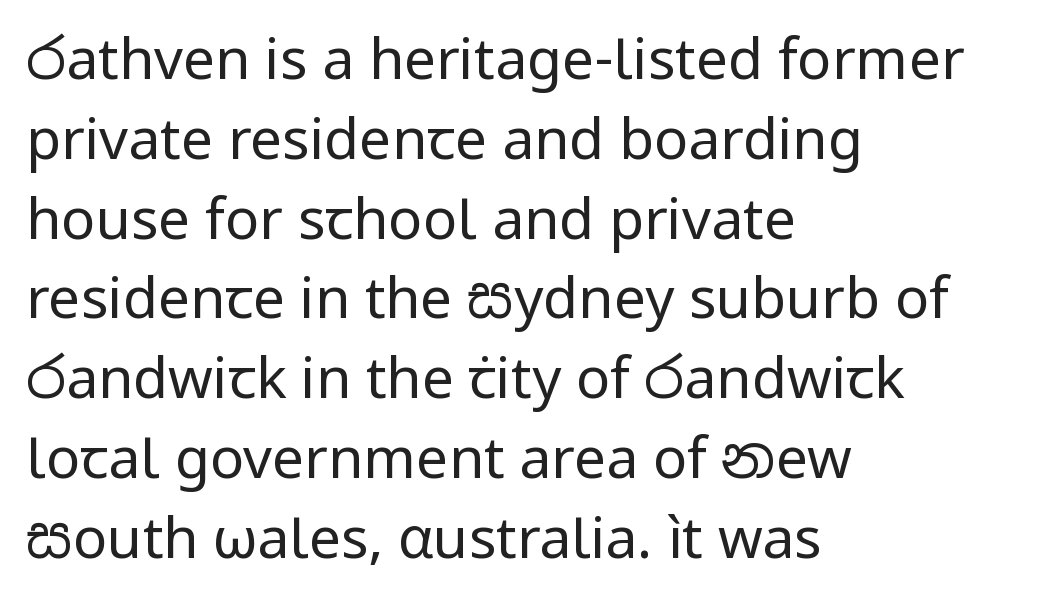
The image shows 57 px regular-weight sans-serif type, upright; set left-aligned, normal line spacing (1.4x), normal letter spacing, not underlined; low stroke contrast and a medium x-height.
